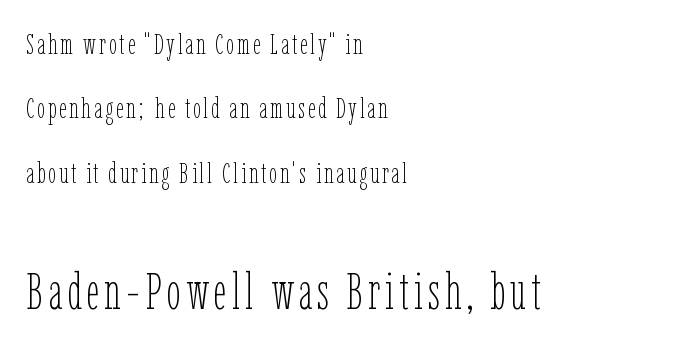
Each new line begins a long way beneath the previous one. The font's upright variant was chosen for this text. The lower block of text is set noticeably larger than the block above it. Note the varied advance widths — an 'i' is clearly narrower than an 'm'. The space beneath each line is pristine and unruled.
